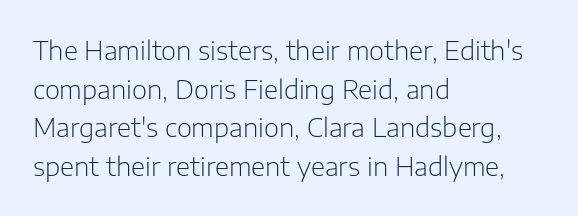
The image shows 26 px text type, upright; set left-aligned, normal line spacing (1.49x), normal letter spacing, not underlined.
